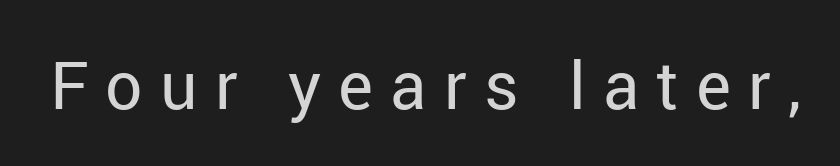
{"serif": "no", "italic": "no", "bold": "no", "weight": "regular", "width": "normal", "stroke_contrast": "low", "x_height": "medium", "monospaced": "no", "underline": "no", "letter_spacing": "wide", "letter_spacing_em": 0.26, "glyph_px": 66}
